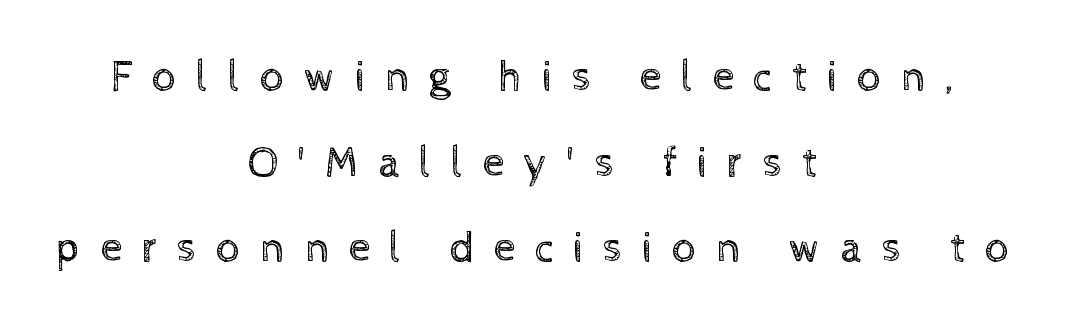
{"italic": "no", "bold": "no", "weight": "regular", "width": "normal", "x_height": "medium", "monospaced": "no", "underline": "no", "align": "center", "line_spacing": "loose", "line_spacing_ratio": 1.99, "letter_spacing": "wide", "letter_spacing_em": 0.45, "glyph_px": 43}
